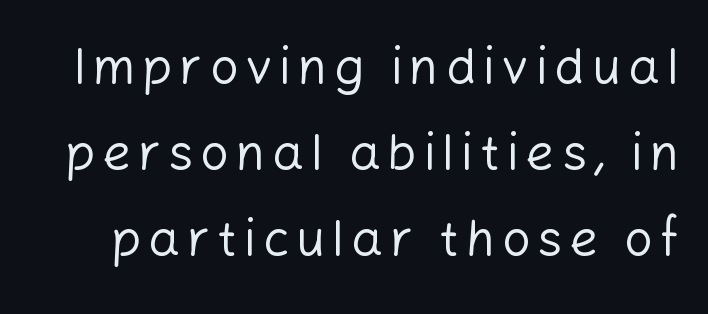
The image shows 50 px regular-weight sans-serif type, upright; set line spacing 1.72x, not underlined; low stroke contrast and a medium x-height.
